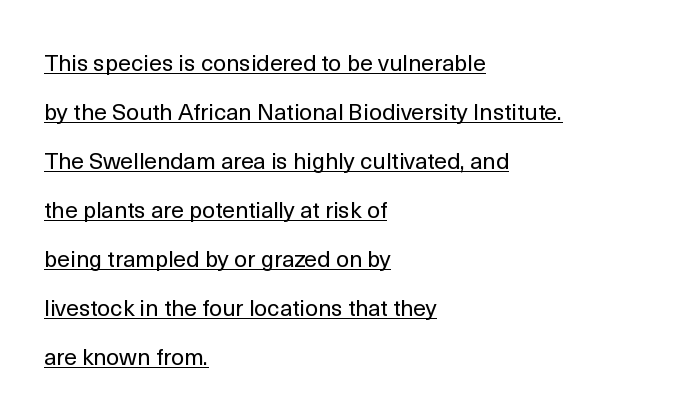
Q: Is the text bold? A: No.
Q: Is the text italic (slanted)? A: No, it is upright.
Q: Is the text underlined? A: Yes.
Q: How is the paragraph aligned? A: Left-aligned.
Q: Is the spacing between letters normal or unusually wide? A: Normal.
Q: Is the spacing between lines tight, normal or loose? A: Loose.
